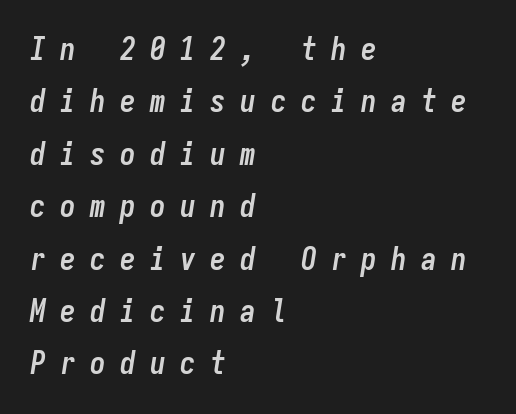
You could count columns in this text — the font is strictly monospaced. Plain, unruled lines of type. Students, note that the glyphs here are deliberately spaced far apart. Is the type bold? Yes — the strokes are clearly thick and heavy.
